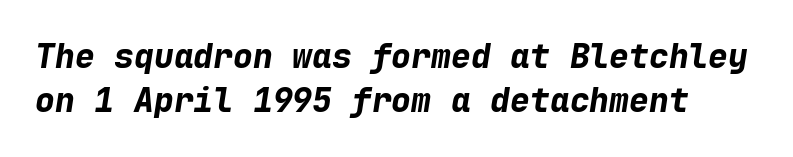
The image shows 33 px bold type, italic (leaning right), monospaced; set normal line spacing (1.34x), normal letter spacing, not underlined; low stroke contrast and a medium x-height.
